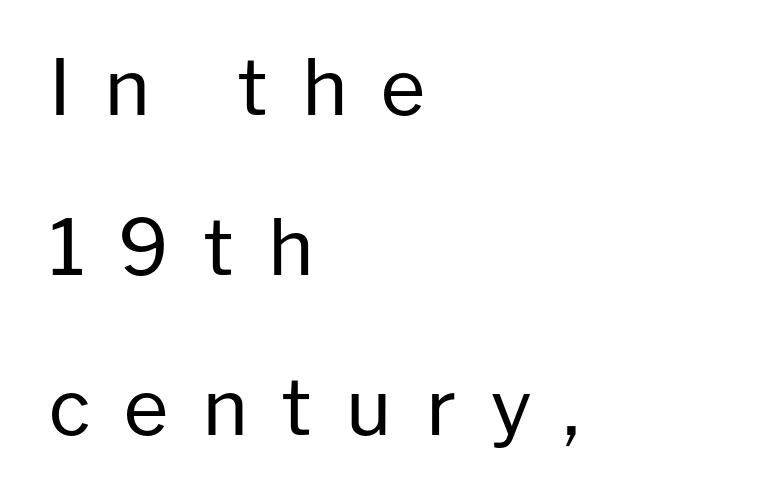
{"serif": "no", "italic": "no", "bold": "no", "weight": "regular", "width": "normal", "stroke_contrast": "low", "x_height": "medium", "monospaced": "no", "underline": "no", "align": "left", "line_spacing": "loose", "line_spacing_ratio": 2.08, "letter_spacing": "wide", "letter_spacing_em": 0.43, "glyph_px": 77}
